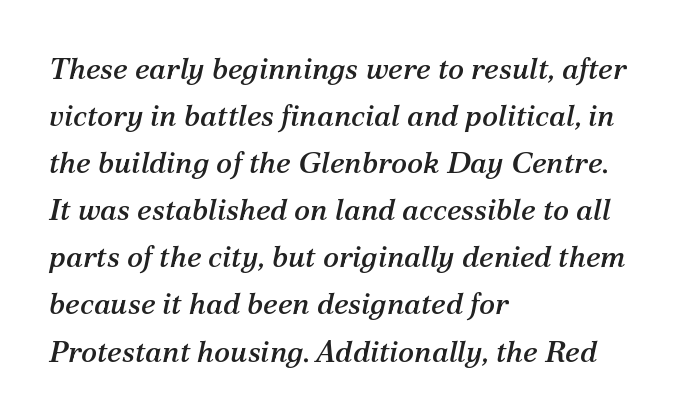
Q: Is the text italic (slanted)? A: Yes, it leans right by about 12 degrees.
Q: Is the typeface a serif or a sans-serif typeface? A: Serif.
Q: Is the text underlined? A: No.
Q: How is the paragraph aligned? A: Left-aligned.
Q: Is the spacing between letters normal or unusually wide? A: Normal.
Q: Is the spacing between lines tight, normal or loose? A: Normal.
Q: Width (condensed, normal, or wide)? A: Normal.
Q: Stroke contrast? A: Medium.
Q: x-height? A: Medium.
Q: Monospaced? A: No.
